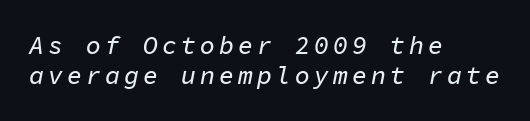
The image shows 25 px text type, italic (leaning right); set left-aligned, line spacing 1.22x, not underlined.
